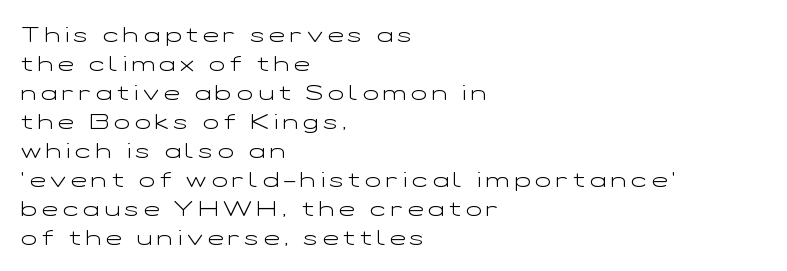
The image shows 21 px text type, upright; set left-aligned, normal line spacing (1.38x), unusually wide letter spacing (+0.24 em), not underlined.
